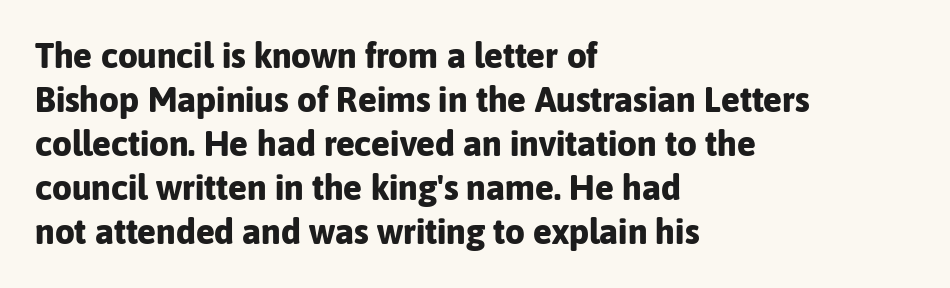
{"serif": "no", "italic": "no", "bold": "yes", "weight": "bold", "width": "normal", "stroke_contrast": "low", "x_height": "medium", "monospaced": "no", "underline": "no", "align": "left", "line_spacing": "normal", "line_spacing_ratio": 1.26, "letter_spacing": "normal", "letter_spacing_em": 0.0, "glyph_px": 35}
